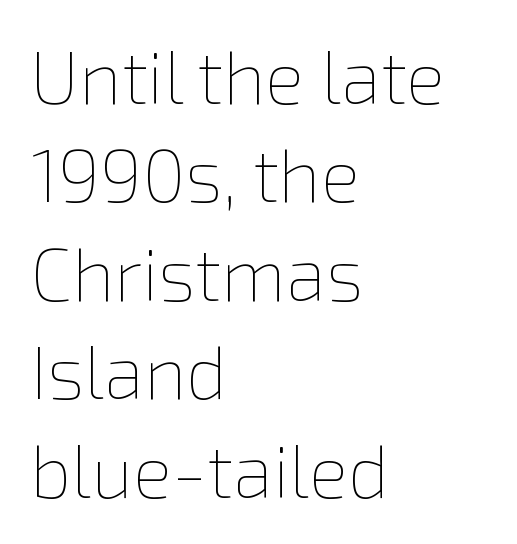
{"italic": "no", "bold": "no", "weight": "thin", "width": "normal", "x_height": "medium", "monospaced": "no", "underline": "no", "align": "left", "line_spacing": "normal", "line_spacing_ratio": 1.33, "letter_spacing": "normal", "letter_spacing_em": 0.0, "glyph_px": 74}
